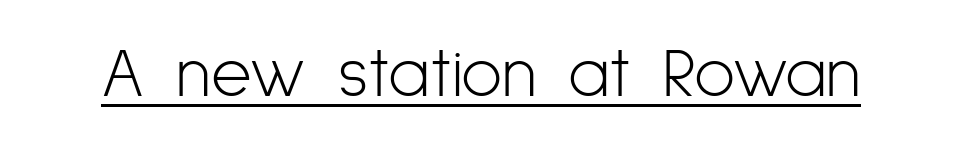
The image shows 70 px light, condensed sans-serif type, upright; set normal letter spacing, underlined; low stroke contrast and a medium x-height.
